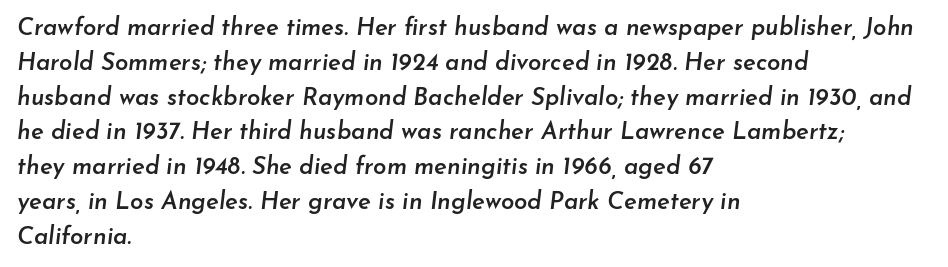
The designer left line spacing at the default. Nobody touched the tracking dial on this one. The words here are not underlined. The compositor pushed each line to the left boundary. Look at the stroke-to-counter ratio: somewhat heavy, a semibold. A typesetter would mark this as italic.
